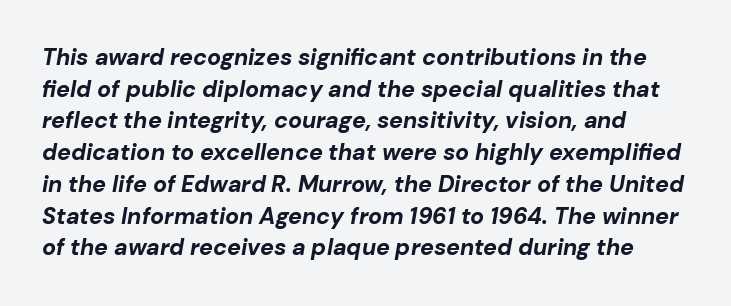
{"italic": "yes", "lean": "right", "slant_degrees": 10, "bold": "yes", "underline": "no", "line_spacing": "normal", "line_spacing_ratio": 1.38, "letter_spacing": "normal", "letter_spacing_em": 0.0, "glyph_px": 23}
